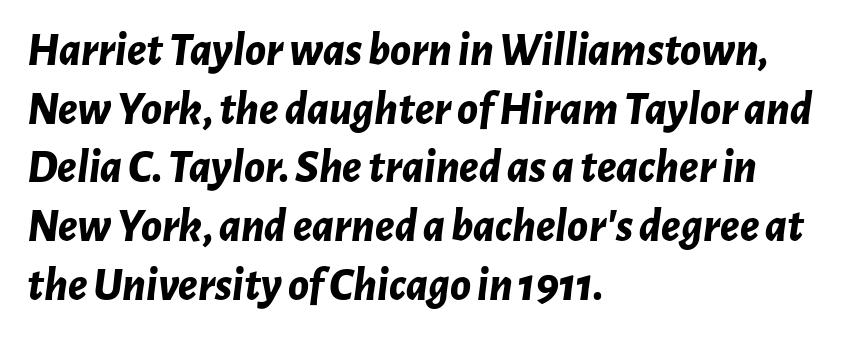
The image shows 47 px bold type, italic (leaning right); set left-aligned, normal line spacing (1.25x), normal letter spacing, not underlined; low stroke contrast and a medium x-height.
